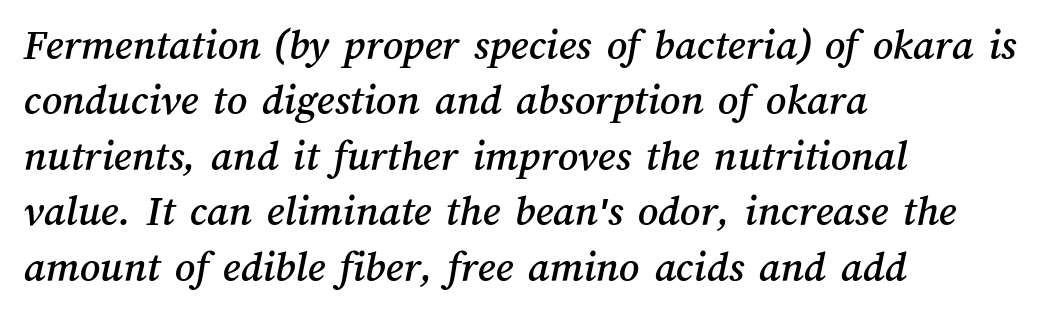
{"width": "normal", "stroke_contrast": "medium", "x_height": "medium", "monospaced": "no", "underline": "no", "align": "left", "line_spacing": "normal", "line_spacing_ratio": 1.26, "letter_spacing": "normal", "letter_spacing_em": 0.0, "glyph_px": 44}
